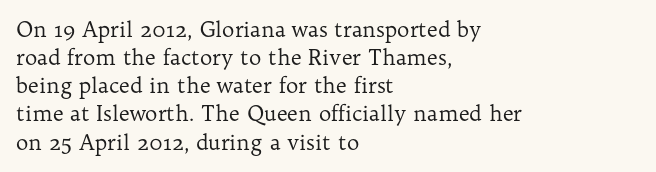
Q: Is the text bold? A: No.
Q: Is the text italic (slanted)? A: No, it is upright.
Q: Is the text underlined? A: No.
Q: How is the paragraph aligned? A: Left-aligned.
Q: Is the spacing between letters normal or unusually wide? A: Normal.
Q: Is the spacing between lines tight, normal or loose? A: Normal.
